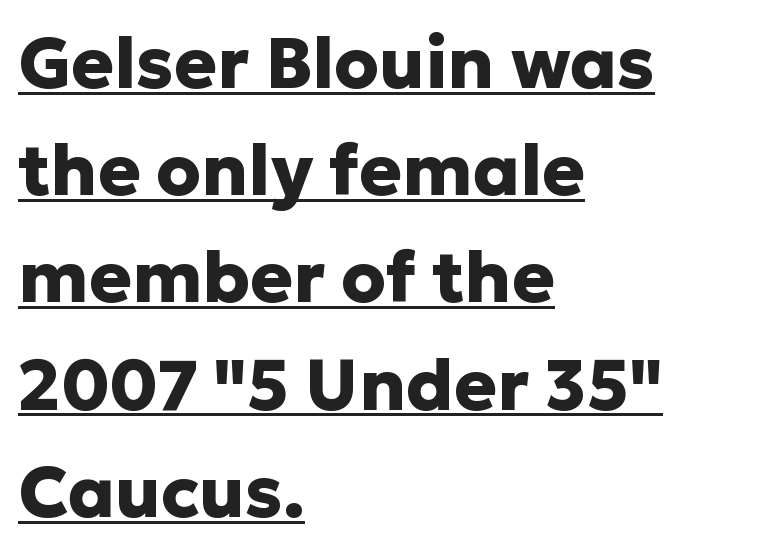
Default kerning and tracking; the words read as compact shapes. Note the varied advance widths — an 'i' is clearly narrower than an 'm'. Style check: upright. Rows of type keep a routine distance in the vertical direction.
